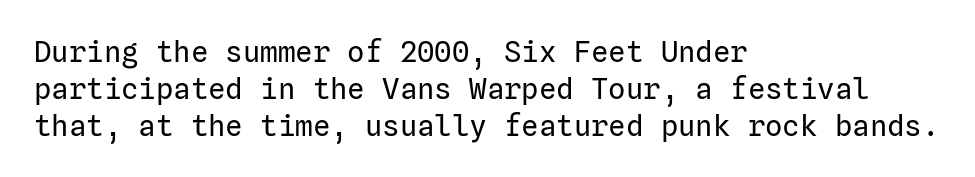
{"serif": "no", "italic": "no", "bold": "no", "weight": "regular", "width": "normal", "stroke_contrast": "low", "x_height": "medium", "underline": "no", "align": "left", "line_spacing": "normal", "line_spacing_ratio": 1.27, "letter_spacing": "normal", "letter_spacing_em": 0.0, "glyph_px": 29}
